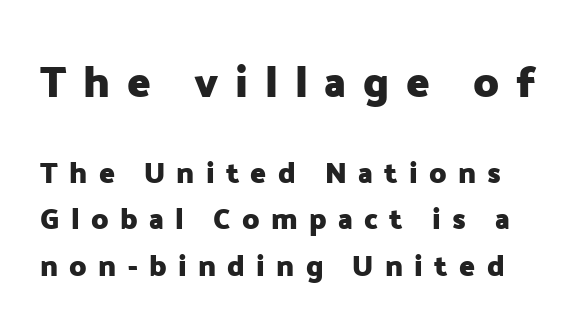
{"serif": "no", "italic": "no", "bold": "yes", "weight": "heavy", "width": "normal", "stroke_contrast": "low", "x_height": "medium", "monospaced": "no", "underline": "no", "line_spacing": "normal", "line_spacing_ratio": 1.61, "letter_spacing": "wide", "letter_spacing_em": 0.39, "larger_block": "first", "size_ratio": 1.48, "glyph_px": 43}
